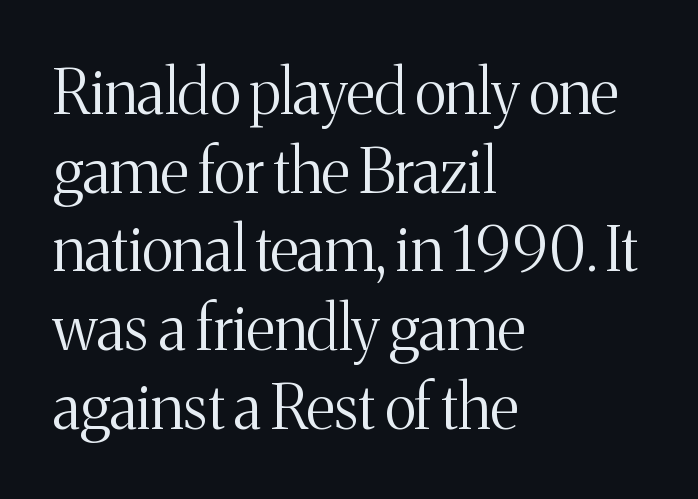
Q: Is the text bold? A: No.
Q: Is the text italic (slanted)? A: No, it is upright.
Q: Is the typeface a serif or a sans-serif typeface? A: Serif.
Q: Is the text underlined? A: No.
Q: How is the paragraph aligned? A: Left-aligned.
Q: Is the spacing between letters normal or unusually wide? A: Normal.
Q: Is the spacing between lines tight, normal or loose? A: Normal.
Q: Width (condensed, normal, or wide)? A: Normal.
Q: Stroke contrast? A: Medium.
Q: x-height? A: Medium.
Q: Monospaced? A: No.
